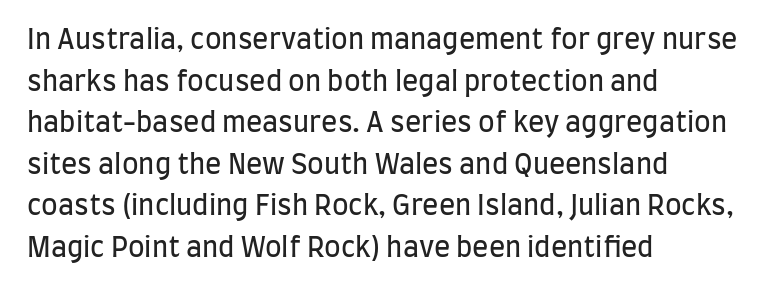
{"italic": "no", "bold": "no", "underline": "no", "align": "left", "line_spacing": "normal", "line_spacing_ratio": 1.54, "letter_spacing": "normal", "letter_spacing_em": 0.0, "glyph_px": 27}
